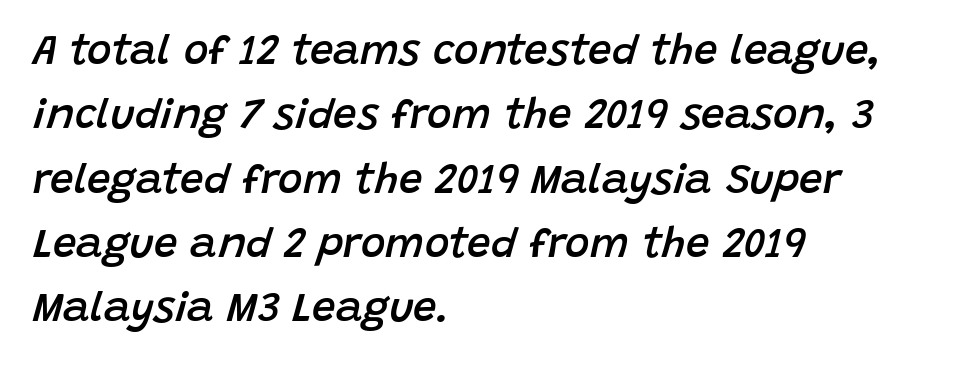
Teacher's note: observe the even left margin — that is flush-left alignment. Look at the tracking — it's just the regular setting, nothing added. How heavy is the stroke? Medium-heavy — a semibold, shy of bold. Each letter keeps its own natural width here, so spacing adapts to shape. The line-height multiplier appears to be the usual default. The strip under each line holds only bare page.
